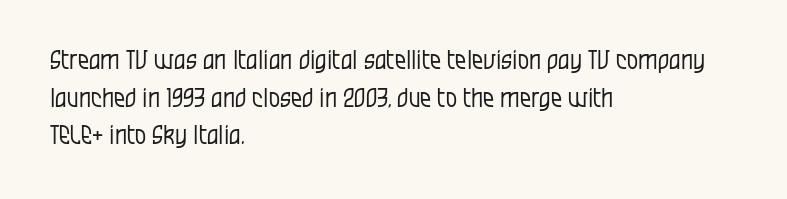
The face used here is rendered with its standard letterfit. Just letters on the line, the space beneath them empty. Caption: face not bold, strokes unweighted. Line spacing here is normal.
